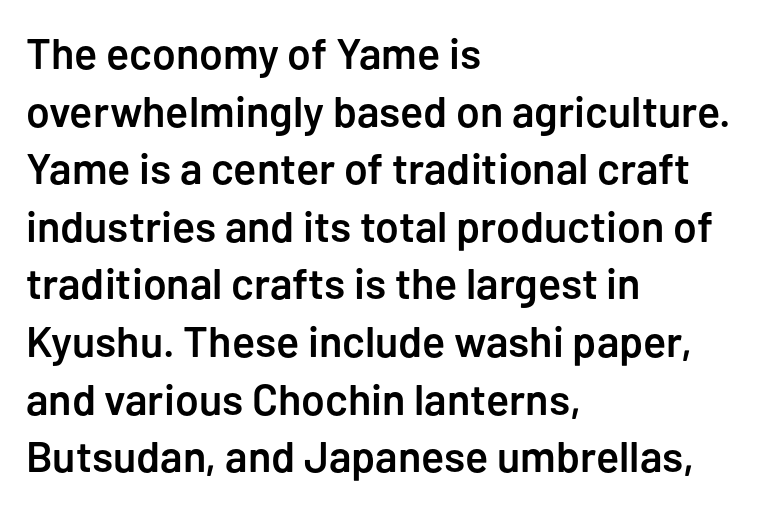
Has an underline been added? It has not. The horizontal fit of the characters is conventional and even. Does the lettering tilt? It doesn't — this is upright. These lines are rendered in a variable-pitch font. Vertical spacing — default.
